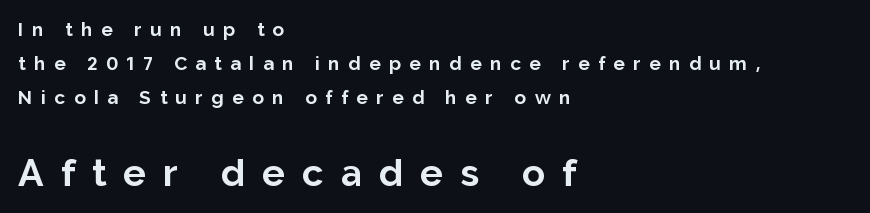
{"serif": "no", "italic": "no", "bold": "yes", "weight": "bold", "width": "normal", "stroke_contrast": "low", "x_height": "medium", "monospaced": "no", "underline": "no", "align": "left", "line_spacing_ratio": 1.78, "letter_spacing": "wide", "letter_spacing_em": 0.45, "larger_block": "second", "size_ratio": 2.0, "glyph_px": 38}
